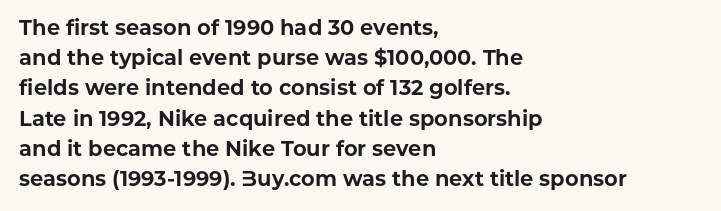
Q: Is the text bold? A: Yes.
Q: Is the text italic (slanted)? A: No, it is upright.
Q: Is the text underlined? A: No.
Q: How is the paragraph aligned? A: Left-aligned.
Q: Is the spacing between letters normal or unusually wide? A: Normal.
Q: Is the spacing between lines tight, normal or loose? A: Normal.
